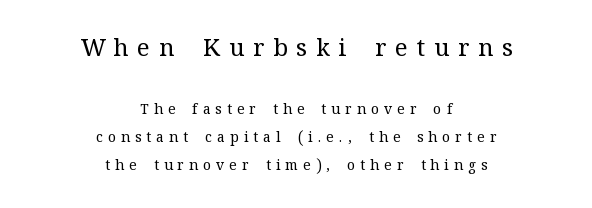
Quick note: interline space is abundant. Ink coverage per letter is moderate at most. The setting favours the middle, as headings and verse often do. Display-style spreading of the glyphs; the letterfit is very open.
